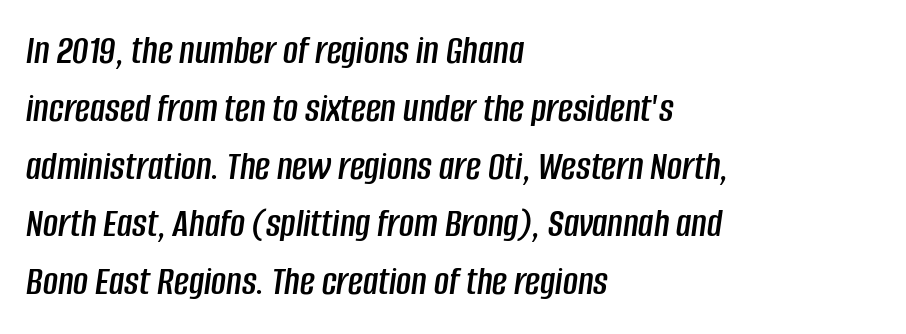
{"italic": "yes", "lean": "right", "slant_degrees": 8, "width": "condensed", "stroke_contrast": "low", "x_height": "large", "monospaced": "no", "underline": "no", "align": "left", "line_spacing": "normal", "line_spacing_ratio": 1.41, "letter_spacing": "normal", "letter_spacing_em": 0.0, "glyph_px": 41}
